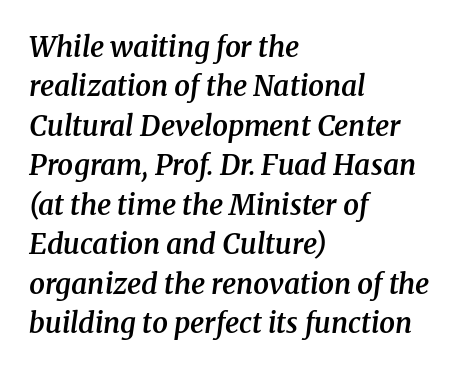
{"serif": "yes", "italic": "yes", "lean": "right", "slant_degrees": 8, "bold": "semi", "weight": "semibold", "width": "normal", "stroke_contrast": "medium", "x_height": "medium", "monospaced": "no", "underline": "no", "align": "left", "line_spacing": "normal", "line_spacing_ratio": 1.41, "letter_spacing": "normal", "letter_spacing_em": 0.0, "glyph_px": 28}
